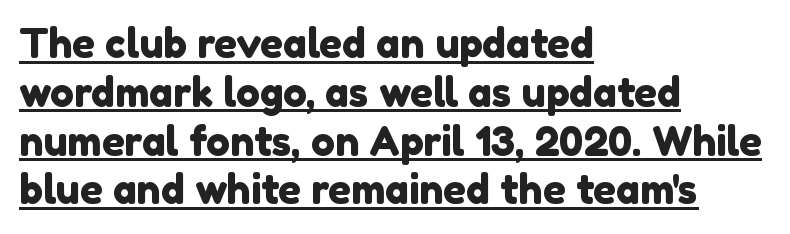
The image shows 40 px sans-serif type; set left-aligned, line spacing 1.22x, normal letter spacing, underlined; a medium x-height.
